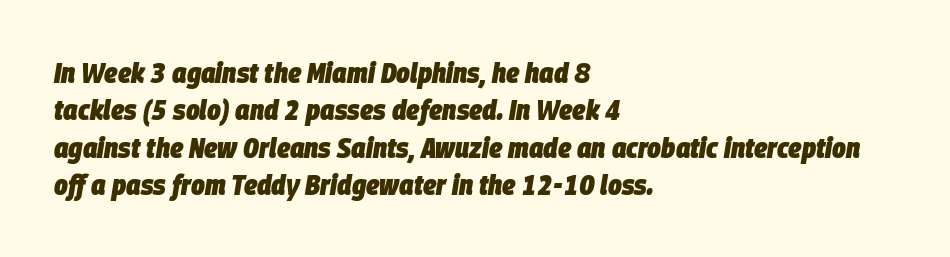
Glyph-to-glyph distance matches everyday printed text. A full-strength bold gives these letters their thick strokes. The passage shown is typed in a proportional face where columns would drift. Descenders are the only things crossing below the line. A typesetter would call this leading conventional body-copy spacing.
